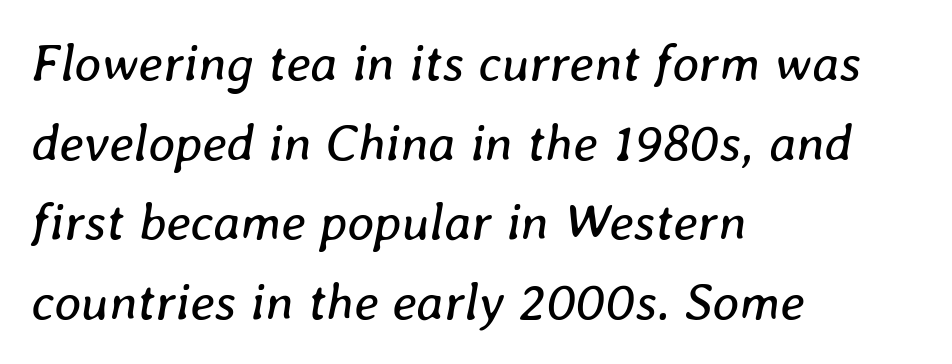
Rule under the text: the space is simply empty. Is this a fixed-width face? No — the glyphs have proportional, varying widths. Weight: in the light-to-regular range. The specimen reads as italic at a glance. Which margin do the lines hug? The left one — the right edge is uneven. The letters sit at their default tracking, neither squeezed nor spread.
